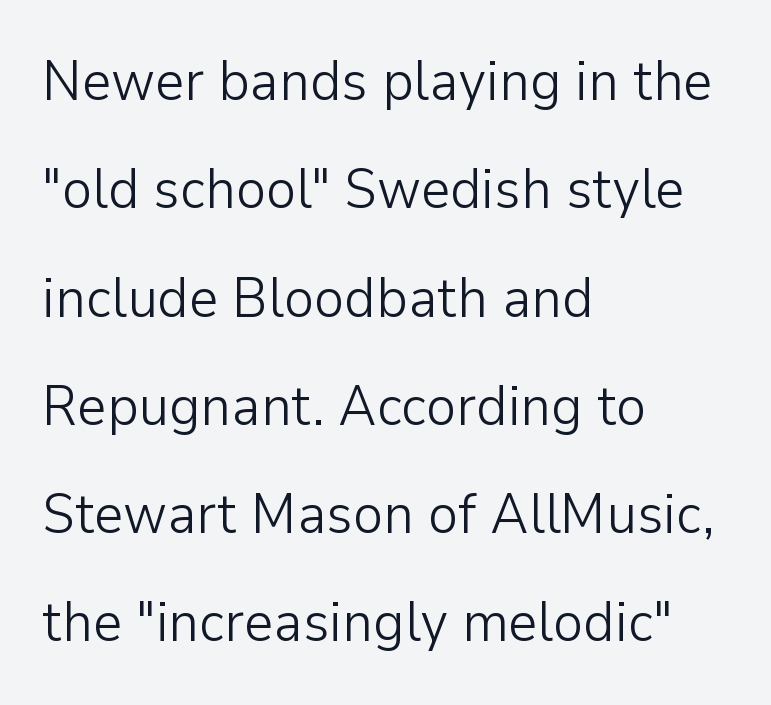
{"serif": "no", "italic": "no", "bold": "no", "weight": "light", "width": "normal", "stroke_contrast": "low", "x_height": "medium", "monospaced": "no", "underline": "no", "align": "left", "line_spacing": "loose", "line_spacing_ratio": 1.9, "letter_spacing": "normal", "letter_spacing_em": 0.0, "glyph_px": 57}
